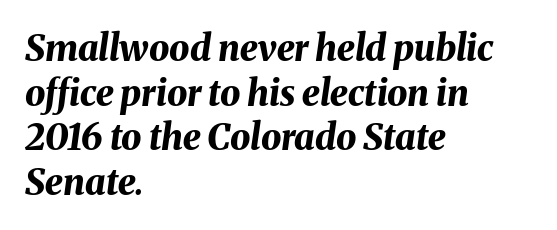
Q: Is the text bold? A: Yes.
Q: Is the text italic (slanted)? A: Yes, it leans right by about 8 degrees.
Q: Is the text underlined? A: No.
Q: How is the paragraph aligned? A: Left-aligned.
Q: Is the spacing between letters normal or unusually wide? A: Normal.
Q: Width (condensed, normal, or wide)? A: Normal.
Q: Stroke contrast? A: Medium.
Q: x-height? A: Medium.
Q: Monospaced? A: No.
